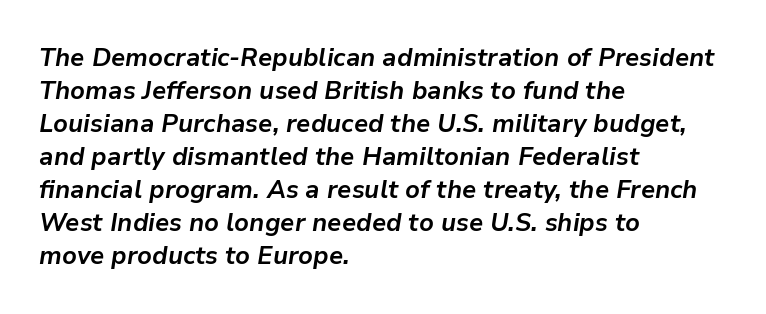
{"italic": "yes", "lean": "right", "slant_degrees": 9, "bold": "yes", "underline": "no", "align": "left", "line_spacing": "normal", "line_spacing_ratio": 1.27, "letter_spacing": "normal", "letter_spacing_em": 0.0, "glyph_px": 26}
